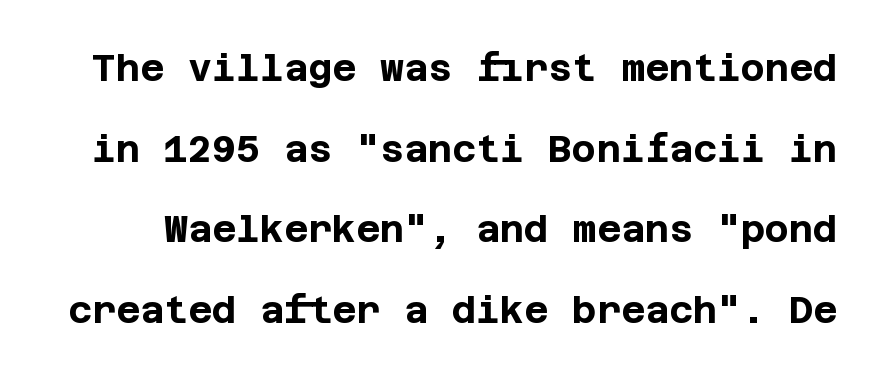
The image shows 37 px bold sans-serif type, upright; set loose line spacing (2.18x), normal letter spacing, not underlined; low stroke contrast and a large x-height.
